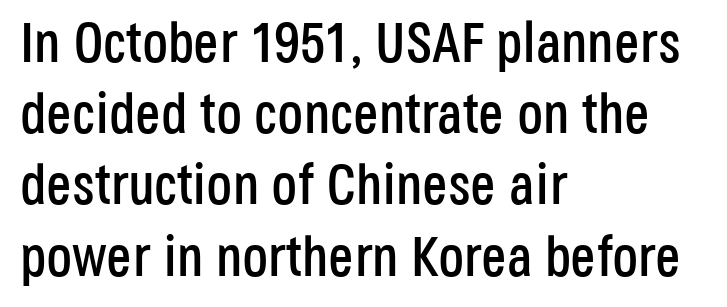
Here the designer chose a conventional face with non-uniform glyph widths. Compared with typical paragraphs, the rows here are spaced about the same. No feet cap the strokes, marking this as sans-serif type. Notice how the passage keeps a crisp vertical edge on the left only.
